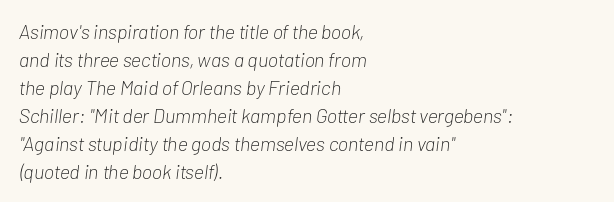
{"italic": "yes", "lean": "right", "slant_degrees": 7, "bold": "no", "underline": "no", "align": "left", "line_spacing": "normal", "line_spacing_ratio": 1.4, "letter_spacing": "normal", "letter_spacing_em": 0.0, "glyph_px": 20}
